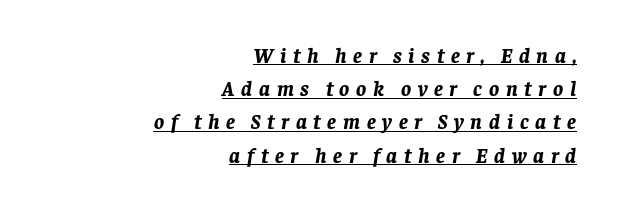
The image shows 21 px bold type, italic (leaning right); set right-aligned, normal line spacing (1.58x), unusually wide letter spacing (+0.32 em), underlined.
